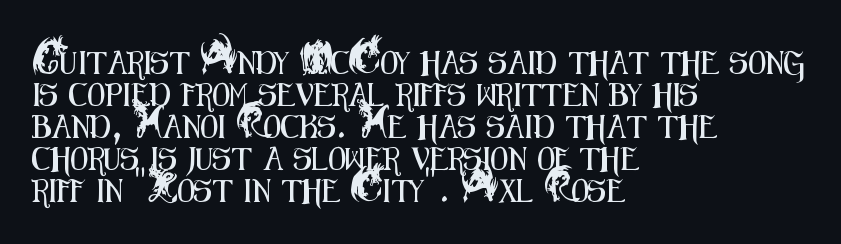
The image shows 23 px text type, upright; set left-aligned, normal line spacing (1.39x), normal letter spacing, not underlined.
